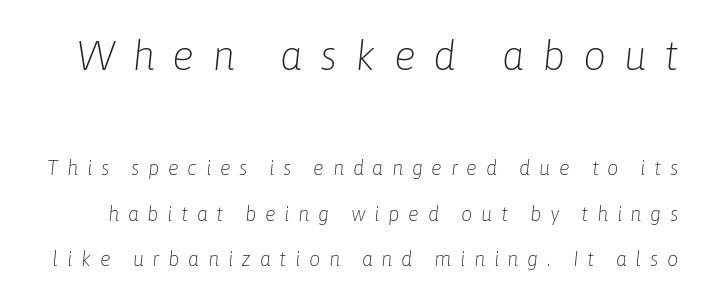
Q: Is the text bold? A: No.
Q: Is the text italic (slanted)? A: Yes, it leans right by about 6 degrees.
Q: Is the text underlined? A: No.
Q: Is the spacing between letters normal or unusually wide? A: Unusually wide.
Q: Is the spacing between lines tight, normal or loose? A: Loose.
Q: Which block of text is set in a larger size, the first (top) or the second (bottom)? A: The first (top) one.
Q: Width (condensed, normal, or wide)? A: Normal.
Q: Stroke contrast? A: Low.
Q: x-height? A: Medium.
Q: Monospaced? A: No.
